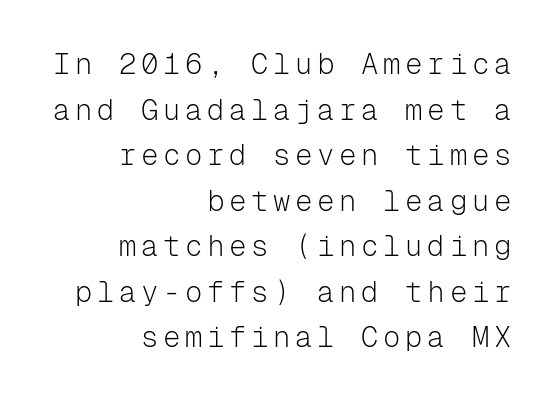
{"serif": "no", "italic": "no", "bold": "no", "weight": "light", "width": "normal", "stroke_contrast": "low", "x_height": "medium", "monospaced": "yes", "underline": "no", "align": "right", "line_spacing": "normal", "line_spacing_ratio": 1.57, "glyph_px": 29}
